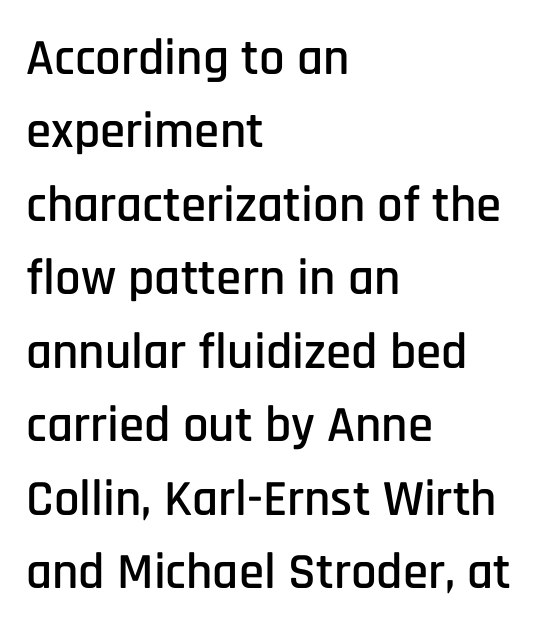
The tracking reads as untouched default to a designer's eye. A typesetter would call this proportional, since set widths differ per character. The line-height multiplier appears to be the usual default. Classification — sans serif.
